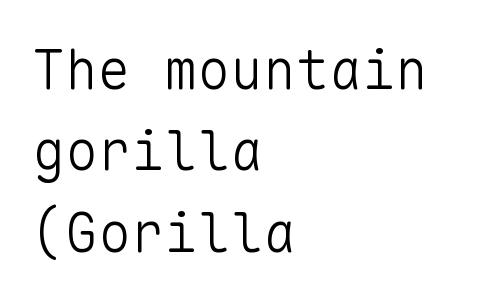
Each new line begins a customary step beneath the previous one. Layout note: lines flush left. The strokes carry an ordinary text weight at most. The tracking reads as untouched default to a designer's eye.
